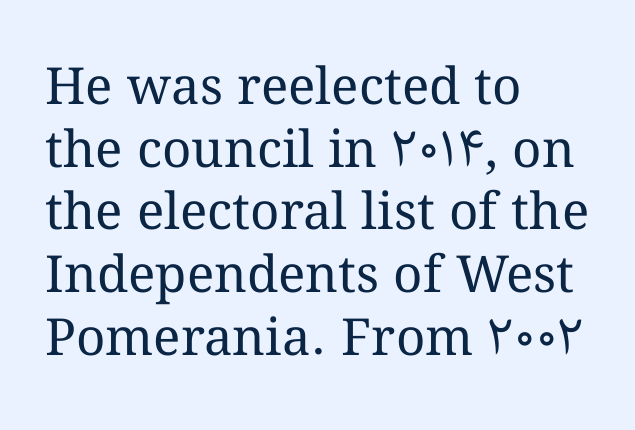
The specimen reads as upright at a glance. Where is the straight margin? On the left. The typesetting does not lean heavy: it is not bold. Words appear dense and cohesive because spacing is normal. The passage shown is typed in a proportional face where columns would drift.
